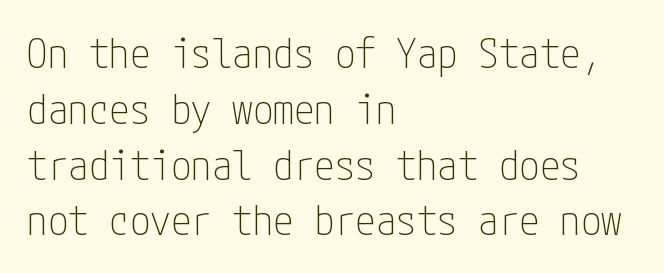
The image shows 41 px thin, condensed sans-serif type, upright; set left-aligned, normal line spacing (1.36x), normal letter spacing, not underlined; low stroke contrast and a medium x-height.
